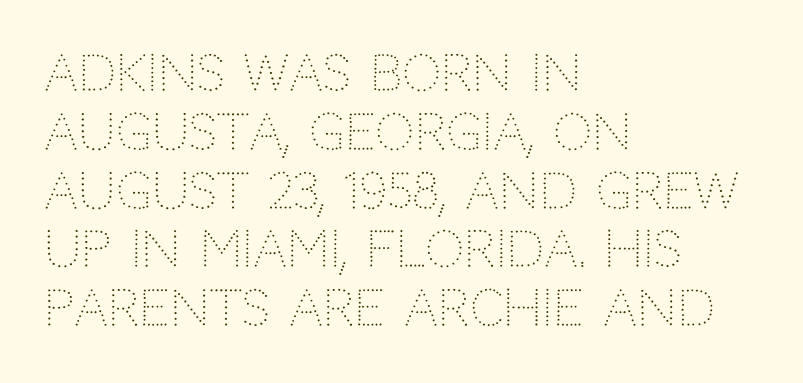
Q: Is the text bold? A: No.
Q: Is the text italic (slanted)? A: No, it is upright.
Q: Is the typeface a serif or a sans-serif typeface? A: Sans-serif.
Q: Is the text underlined? A: No.
Q: How is the paragraph aligned? A: Left-aligned.
Q: Is the spacing between letters normal or unusually wide? A: Normal.
Q: Width (condensed, normal, or wide)? A: Normal.
Q: Stroke contrast? A: Low.
Q: x-height? A: Large.
Q: Monospaced? A: No.
